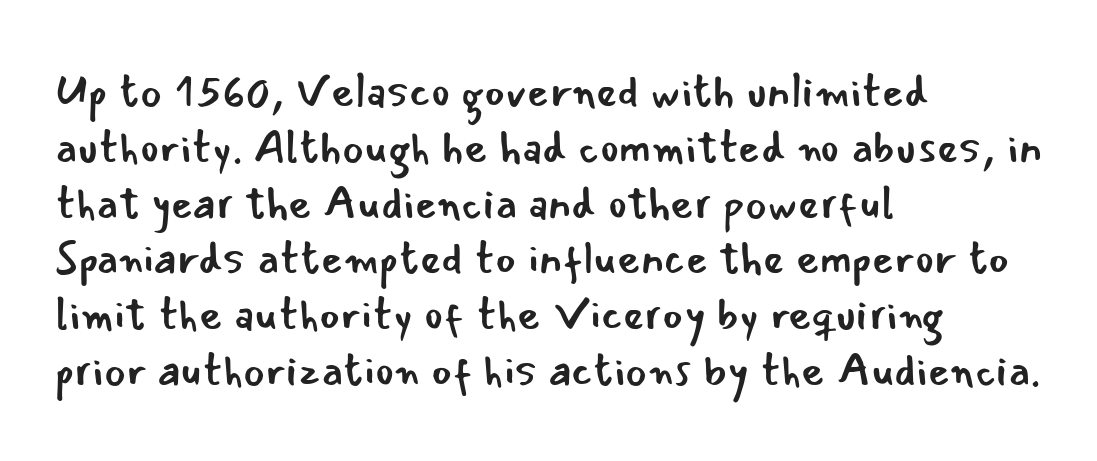
The lettering stays uniformly vertical, giving the passage a roman look. The rendering uses natural spacing where letterforms have individual widths. Stroke terminals: plain, sans-serif. Stems and bowls with no extra thickness — not bold. The rendering anchors every line to the left-hand side.
